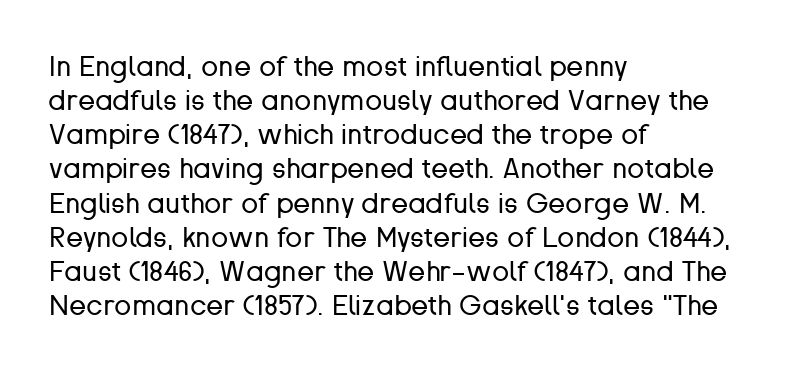
Tracking here is standard; glyphs follow each other at the usual distance. This rendering employs a face without finishing strokes, i.e., a sans-serif. Is the block centered? No — it sits flush against the left margin. Underlining? Definitely not there.
